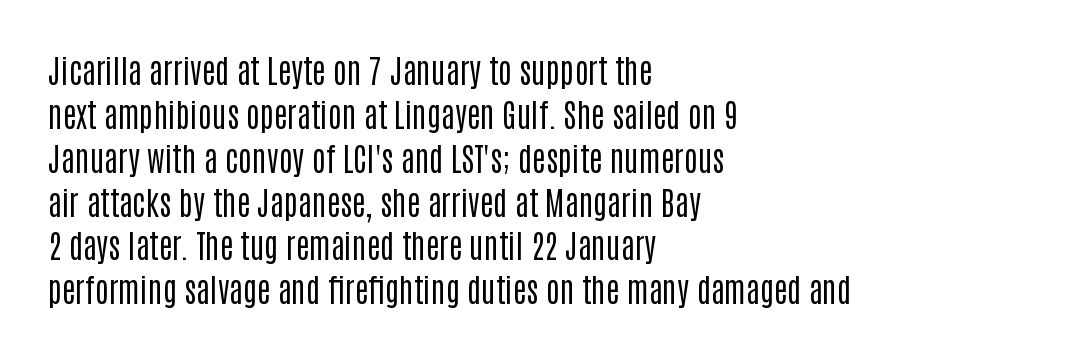
The face used here is rendered with its standard letterfit. Each letter keeps its own natural width here, so spacing adapts to shape. How would I describe the line gaps? Plain and ordinary. The weight tops out at a normal text grade. Line beginnings align vertically; line endings do not.
